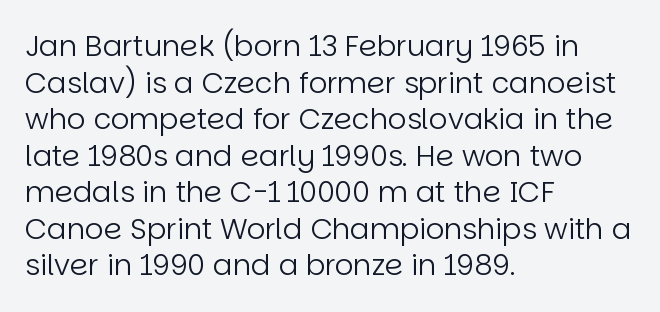
Looks like regular typesetting: each glyph gets only the width it needs. You can tell it's not italic because the verticals are truly vertical. Look at the tracking — it's just the regular setting, nothing added. Type without underlining.
